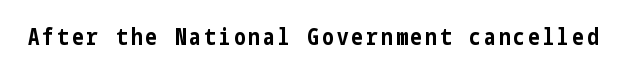
The image shows 23 px bold type, upright; set not underlined.
